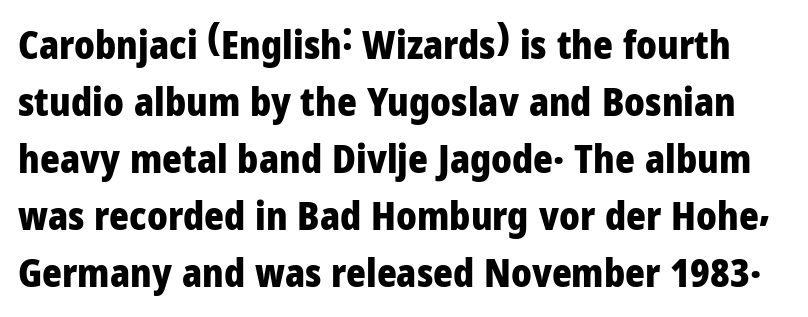
Q: Is the text bold? A: Yes.
Q: Is the text italic (slanted)? A: No, it is upright.
Q: Is the typeface a serif or a sans-serif typeface? A: Sans-serif.
Q: Is the text underlined? A: No.
Q: Is the spacing between letters normal or unusually wide? A: Normal.
Q: Is the spacing between lines tight, normal or loose? A: Normal.
Q: Width (condensed, normal, or wide)? A: Normal.
Q: Stroke contrast? A: Low.
Q: x-height? A: Medium.
Q: Monospaced? A: No.
